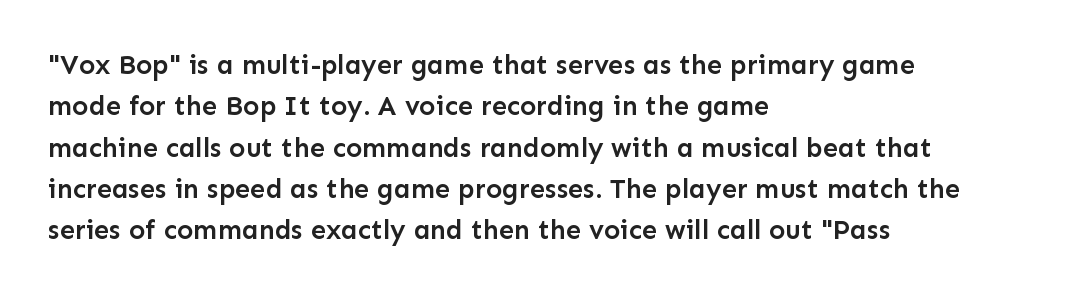
Q: Is the text bold? A: Semi-bold.
Q: Is the text italic (slanted)? A: No, it is upright.
Q: Is the text underlined? A: No.
Q: How is the paragraph aligned? A: Left-aligned.
Q: Is the spacing between letters normal or unusually wide? A: Normal.
Q: Is the spacing between lines tight, normal or loose? A: Normal.
